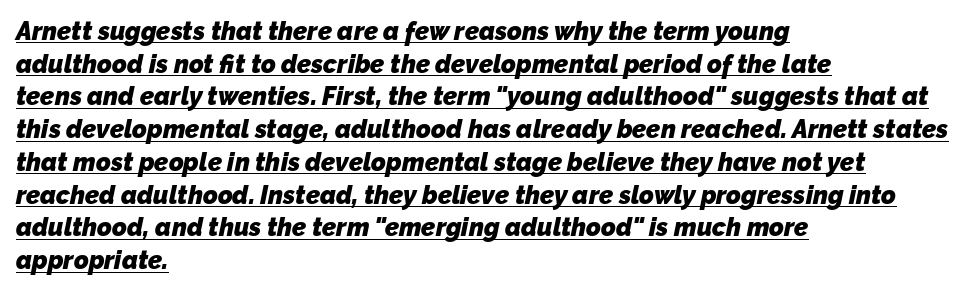
The image shows 25 px bold type; set left-aligned, normal line spacing (1.31x), normal letter spacing, underlined.
